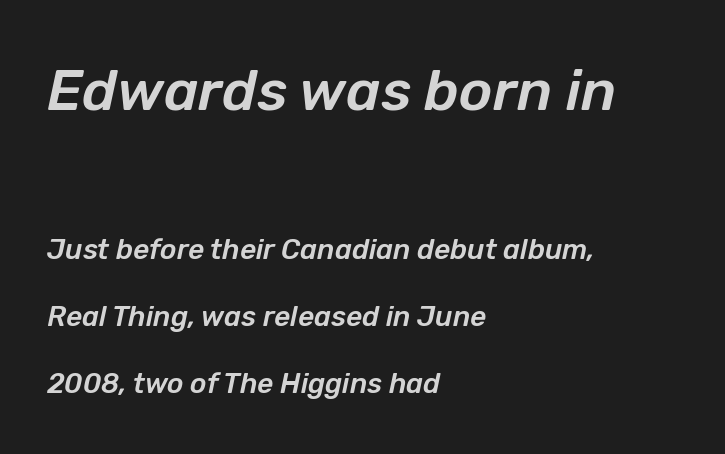
Every character sits at an angle, as italics do. The letters advance in unequal steps, a hallmark of proportional type. Glyph-to-glyph distance matches everyday printed text. The area under the type is left untouched. The rendering uses a large line-height, opening up the rows.
